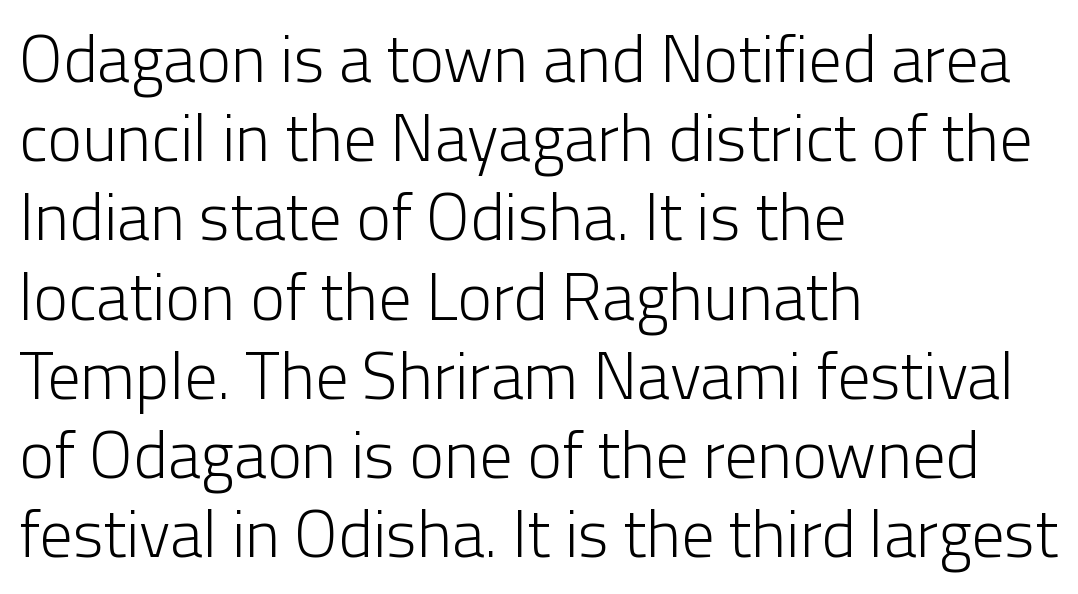
The image shows 66 px light sans-serif type, upright; set left-aligned, line spacing 1.2x, normal letter spacing, not underlined; low stroke contrast and a medium x-height.
